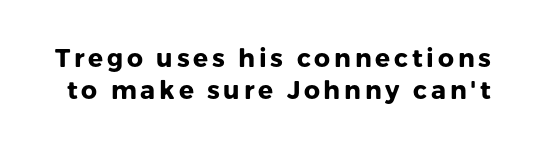
{"italic": "no", "bold": "yes", "underline": "no", "line_spacing": "normal", "line_spacing_ratio": 1.28, "glyph_px": 25}
